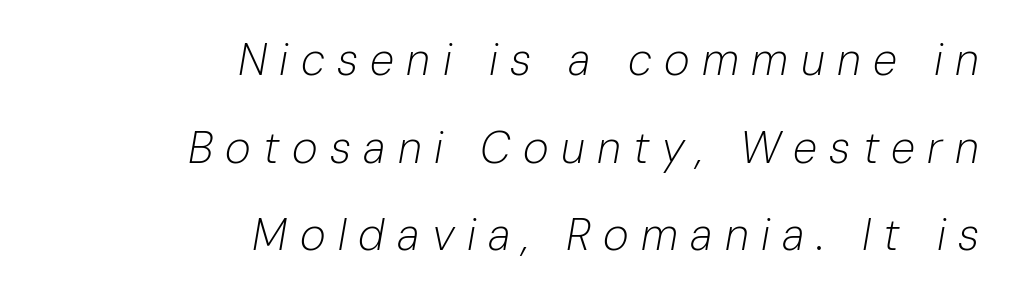
Q: Is the text bold? A: No.
Q: Is the text italic (slanted)? A: Yes, it leans right by about 10 degrees.
Q: Is the text underlined? A: No.
Q: How is the paragraph aligned? A: Right-aligned.
Q: Is the spacing between letters normal or unusually wide? A: Unusually wide.
Q: Is the spacing between lines tight, normal or loose? A: Loose.
Q: Width (condensed, normal, or wide)? A: Normal.
Q: Stroke contrast? A: Low.
Q: x-height? A: Medium.
Q: Monospaced? A: No.
